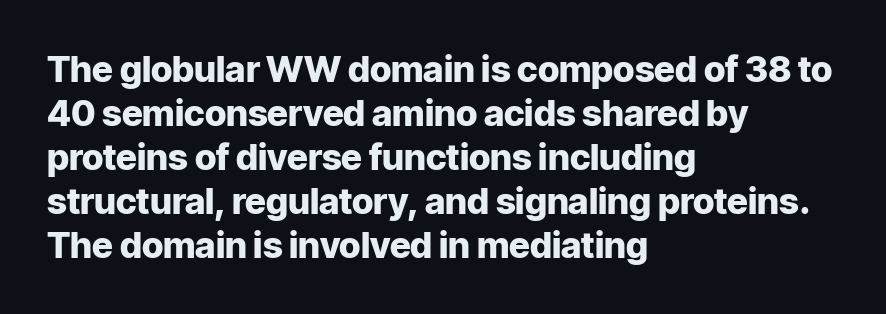
Q: Is the text bold? A: Yes.
Q: Is the text italic (slanted)? A: No, it is upright.
Q: Is the typeface a serif or a sans-serif typeface? A: Sans-serif.
Q: Is the text underlined? A: No.
Q: How is the paragraph aligned? A: Left-aligned.
Q: Is the spacing between letters normal or unusually wide? A: Normal.
Q: Width (condensed, normal, or wide)? A: Normal.
Q: Stroke contrast? A: Low.
Q: x-height? A: Medium.
Q: Monospaced? A: No.
